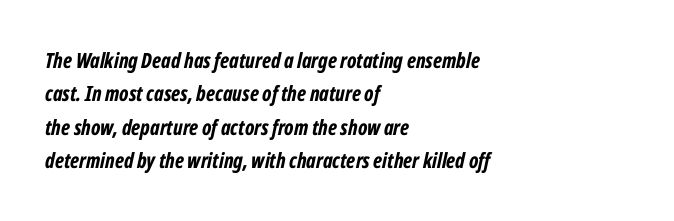
Q: Is the text bold? A: Yes.
Q: Is the text italic (slanted)? A: Yes, it leans right by about 12 degrees.
Q: Is the text underlined? A: No.
Q: How is the paragraph aligned? A: Left-aligned.
Q: Is the spacing between letters normal or unusually wide? A: Normal.
Q: Is the spacing between lines tight, normal or loose? A: Normal.
